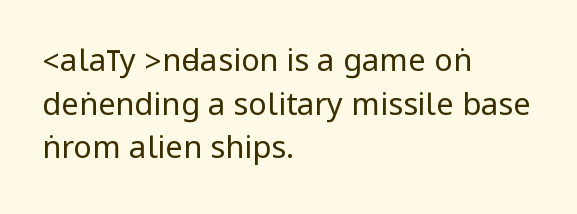
The image shows 31 px regular-weight, condensed sans-serif type, upright; set left-aligned, normal line spacing (1.41x), normal letter spacing, not underlined; low stroke contrast.
